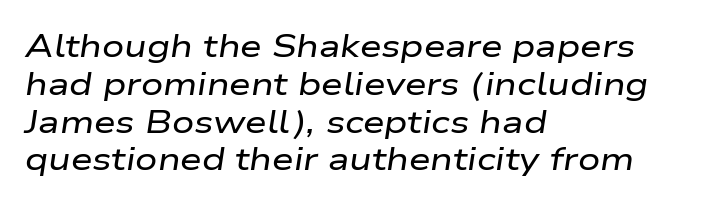
The zone under the glyphs is completely vacant. Spacing verdict: proportional, widths tailored to each character. You could call the tracking neutral — neither tight nor loose. This rendering uses left alignment, leaving the right contour irregular.
